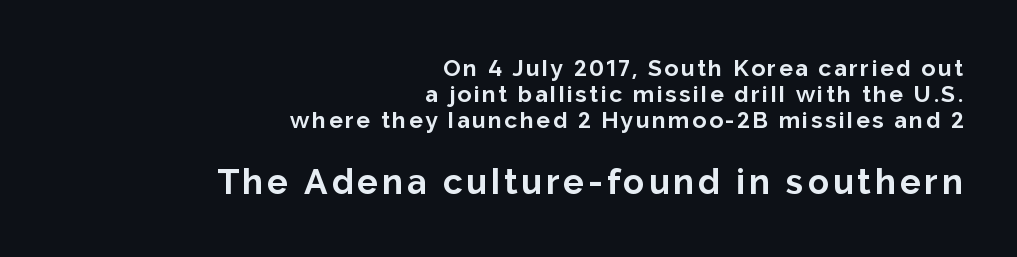
The image shows 35 px bold sans-serif type, upright; set right-aligned, tight line spacing (1.14x), not underlined; the second (bottom) block is 1.52x larger; low stroke contrast and a medium x-height.
